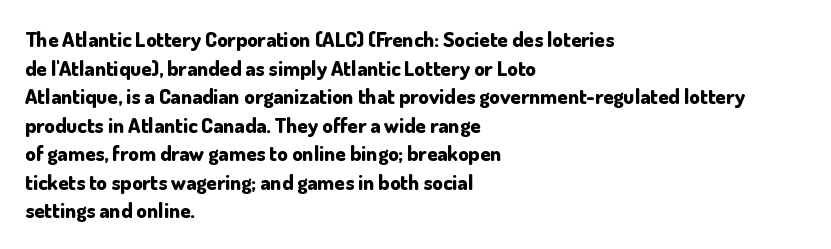
The image shows 21 px bold type, upright; set left-aligned, normal line spacing (1.36x), normal letter spacing, not underlined.
